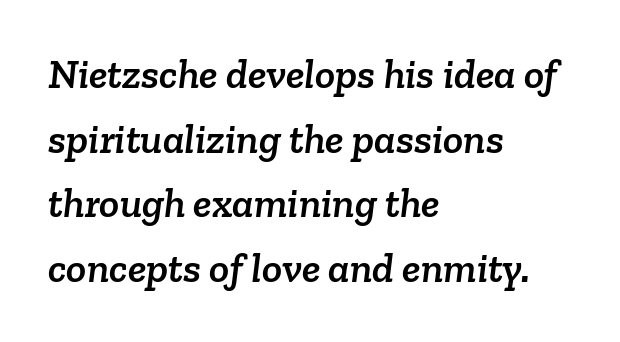
Think of a printed novel: that variable character pitch is what you see here. Does the copy run flush right? No — it runs flush left. This is serif lettering, the kind often seen in printed books. A normal amount of white space separates one row of letters from the next. Caption: standard tracking, unaltered.
